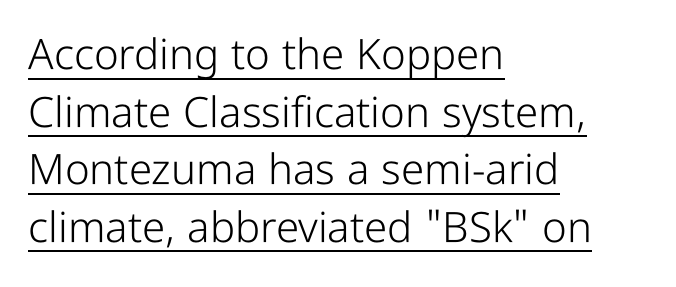
{"serif": "no", "italic": "no", "bold": "no", "weight": "light", "width": "condensed", "stroke_contrast": "low", "x_height": "medium", "monospaced": "no", "underline": "yes", "align": "left", "line_spacing": "normal", "line_spacing_ratio": 1.37, "letter_spacing": "normal", "letter_spacing_em": 0.0, "glyph_px": 42}
